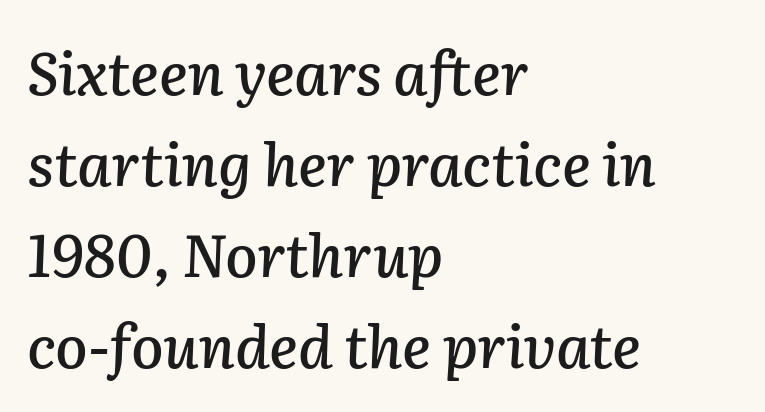
Q: Is the text italic (slanted)? A: Yes, it leans right by about 2 degrees.
Q: Is the text underlined? A: No.
Q: How is the paragraph aligned? A: Left-aligned.
Q: Is the spacing between letters normal or unusually wide? A: Normal.
Q: Is the spacing between lines tight, normal or loose? A: Normal.
Q: Width (condensed, normal, or wide)? A: Normal.
Q: Stroke contrast? A: Low.
Q: x-height? A: Medium.
Q: Monospaced? A: No.
